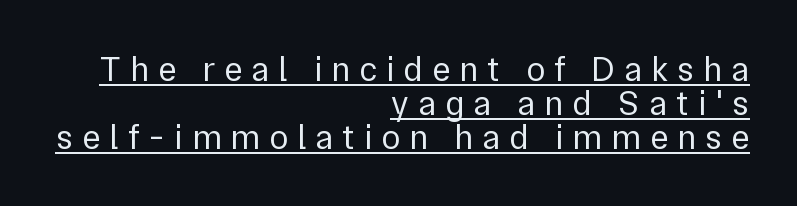
The image shows 35 px regular-weight sans-serif type, upright; set right-aligned, tight line spacing (0.97x), unusually wide letter spacing (+0.26 em), underlined; low stroke contrast and a medium x-height.
